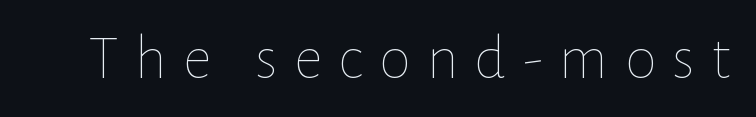
{"italic": "no", "bold": "no", "weight": "thin", "width": "normal", "stroke_contrast": "low", "x_height": "medium", "monospaced": "no", "underline": "no", "letter_spacing": "wide", "letter_spacing_em": 0.25, "glyph_px": 64}
